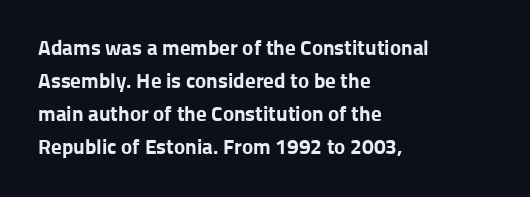
{"italic": "no", "bold": "yes", "underline": "no", "align": "left", "line_spacing": "normal", "line_spacing_ratio": 1.57, "letter_spacing": "normal", "letter_spacing_em": 0.0, "glyph_px": 21}
